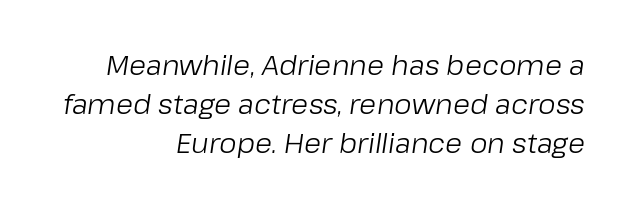
Q: Is the text bold? A: No.
Q: Is the text italic (slanted)? A: Yes, it leans right by about 8 degrees.
Q: Is the text underlined? A: No.
Q: How is the paragraph aligned? A: Right-aligned.
Q: Is the spacing between letters normal or unusually wide? A: Normal.
Q: Is the spacing between lines tight, normal or loose? A: Normal.
Q: Width (condensed, normal, or wide)? A: Normal.
Q: Stroke contrast? A: Low.
Q: x-height? A: Medium.
Q: Monospaced? A: No.
